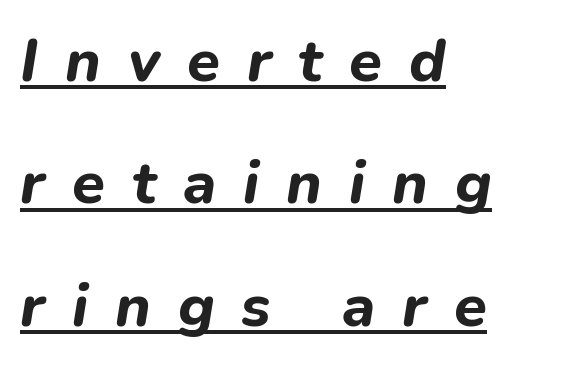
{"italic": "yes", "lean": "right", "slant_degrees": 9, "bold": "yes", "weight": "bold", "width": "normal", "stroke_contrast": "low", "x_height": "medium", "monospaced": "no", "underline": "yes", "align": "left", "line_spacing": "loose", "line_spacing_ratio": 2.04, "letter_spacing": "wide", "letter_spacing_em": 0.45, "glyph_px": 60}
